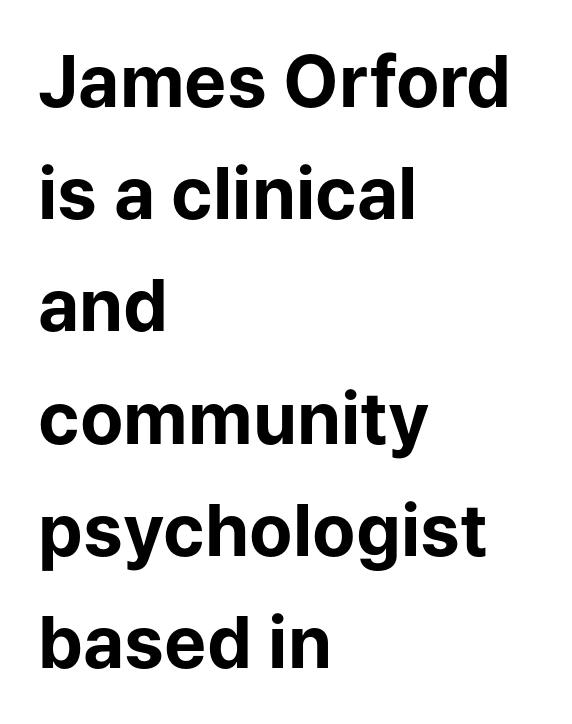
The image shows 71 px bold sans-serif type, upright; set left-aligned, normal line spacing (1.58x), normal letter spacing, not underlined; low stroke contrast and a medium x-height.
